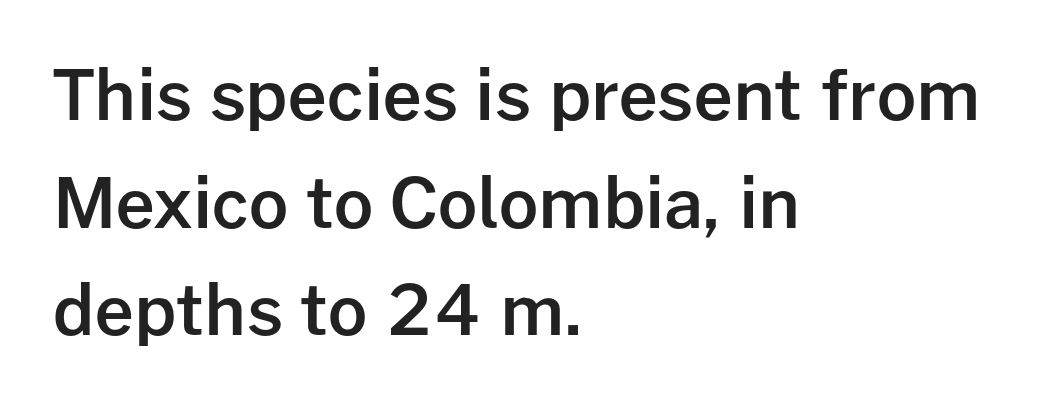
Here the designer chose a conventional face with non-uniform glyph widths. The designer went with a sans here, leaving each stem footless. The typesetting leans somewhat heavy: a semibold. The typesetter chose a ragged-right arrangement here.
